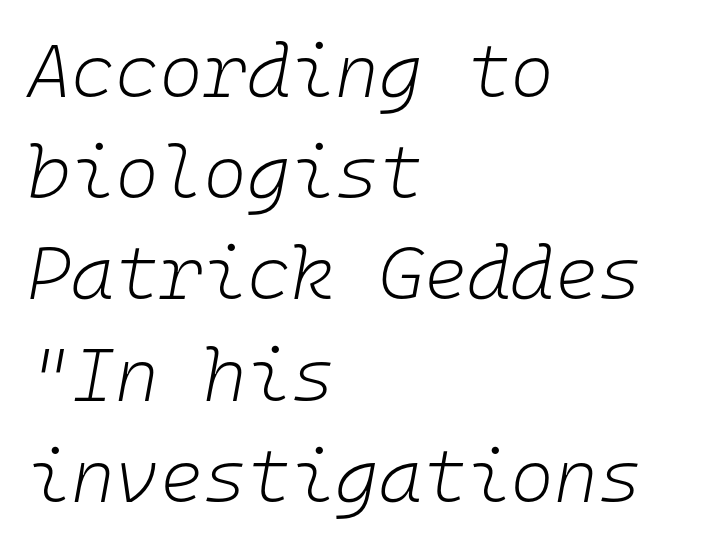
Q: Is the text bold? A: No.
Q: Is the text italic (slanted)? A: Yes, it leans right by about 10 degrees.
Q: Is the text underlined? A: No.
Q: How is the paragraph aligned? A: Left-aligned.
Q: Is the spacing between letters normal or unusually wide? A: Normal.
Q: Is the spacing between lines tight, normal or loose? A: Normal.
Q: Width (condensed, normal, or wide)? A: Normal.
Q: Stroke contrast? A: Low.
Q: x-height? A: Medium.
Q: Monospaced? A: Yes.
